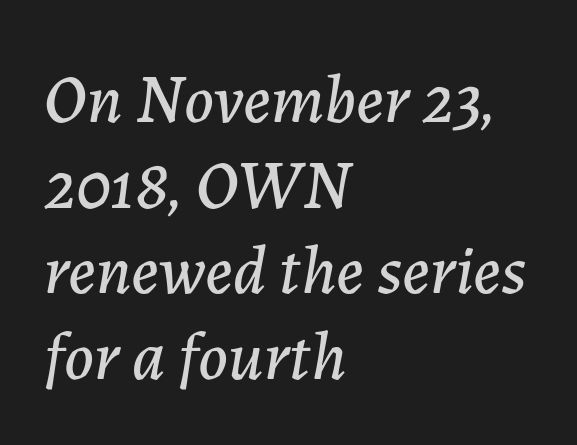
Q: Is the text italic (slanted)? A: Yes, it leans right by about 7 degrees.
Q: Is the text underlined? A: No.
Q: How is the paragraph aligned? A: Left-aligned.
Q: Is the spacing between letters normal or unusually wide? A: Normal.
Q: Is the spacing between lines tight, normal or loose? A: Normal.
Q: Width (condensed, normal, or wide)? A: Normal.
Q: Stroke contrast? A: Low.
Q: x-height? A: Medium.
Q: Monospaced? A: No.
